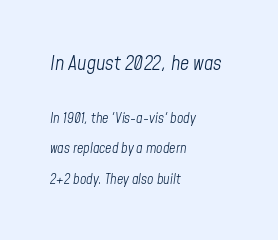
Q: Is the text bold? A: No.
Q: Is the text italic (slanted)? A: Yes, it leans right by about 8 degrees.
Q: Is the text underlined? A: No.
Q: How is the paragraph aligned? A: Left-aligned.
Q: Is the spacing between letters normal or unusually wide? A: Normal.
Q: Is the spacing between lines tight, normal or loose? A: Loose.
Q: Which block of text is set in a larger size, the first (top) or the second (bottom)? A: The first (top) one.
